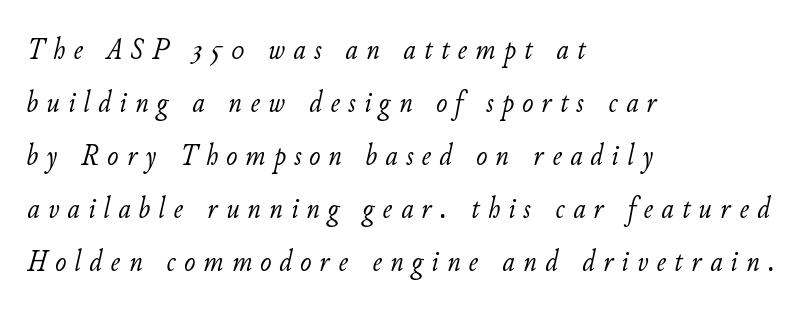
Q: Is the text bold? A: No.
Q: Is the text italic (slanted)? A: Yes, it leans right by about 11 degrees.
Q: Is the text underlined? A: No.
Q: How is the paragraph aligned? A: Left-aligned.
Q: Is the spacing between letters normal or unusually wide? A: Unusually wide.
Q: Width (condensed, normal, or wide)? A: Normal.
Q: Stroke contrast? A: Low.
Q: x-height? A: Small.
Q: Monospaced? A: No.
